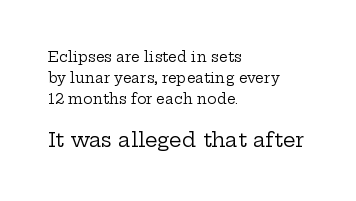
Letters have the restrained weight of plain body copy at most. The passage shown begins with its smaller block and ends with its larger one. Characters follow at the spacing the type designer built in. Posture: vertical. The line-height multiplier appears to be the usual default. The string is rendered with underlining switched off.
